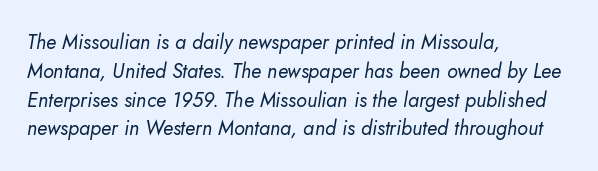
Think standard paragraph weight, or any step lighter than that. Which margin do the lines hug? The left one — the right edge is uneven. How would I describe the line gaps? Plain and ordinary. Quick note: underline off. Does the lettering tilt? It does — this is italic.
